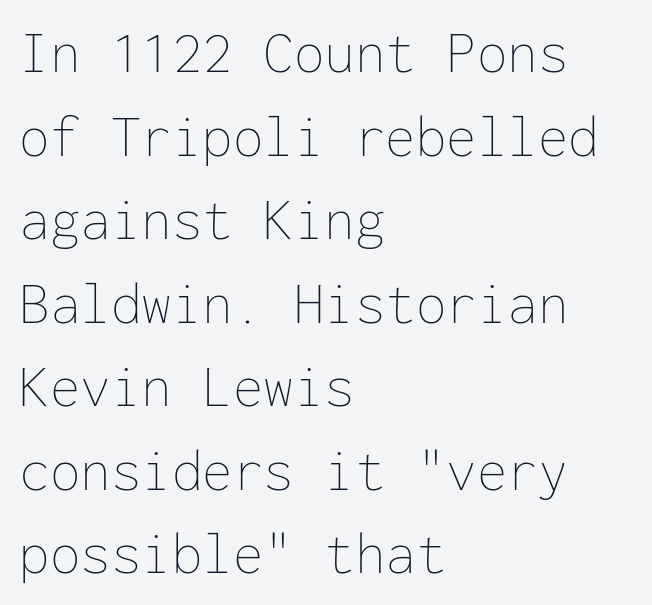
The image shows 61 px thin type, upright, monospaced; set left-aligned, normal line spacing (1.37x), normal letter spacing, not underlined; low stroke contrast and a medium x-height.
